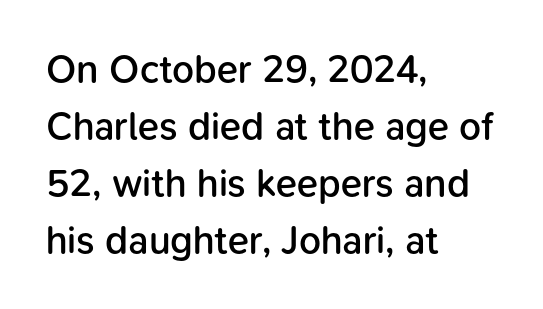
Q: Is the text bold? A: Semi-bold.
Q: Is the text italic (slanted)? A: No, it is upright.
Q: Is the typeface a serif or a sans-serif typeface? A: Sans-serif.
Q: Is the text underlined? A: No.
Q: How is the paragraph aligned? A: Left-aligned.
Q: Is the spacing between letters normal or unusually wide? A: Normal.
Q: Is the spacing between lines tight, normal or loose? A: Normal.
Q: Width (condensed, normal, or wide)? A: Normal.
Q: Stroke contrast? A: Low.
Q: x-height? A: Medium.
Q: Monospaced? A: No.
